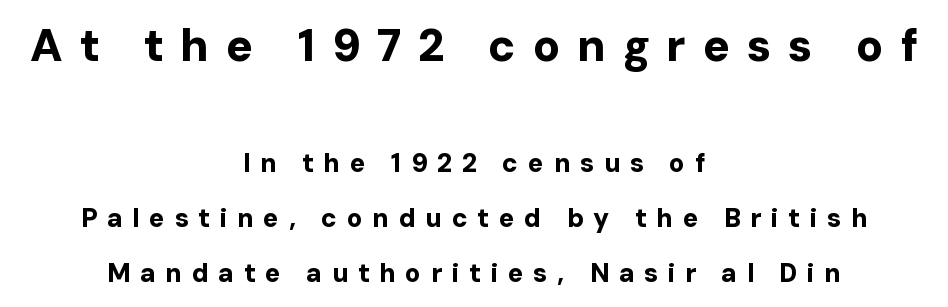
{"serif": "no", "italic": "no", "bold": "yes", "weight": "bold", "width": "normal", "stroke_contrast": "low", "x_height": "medium", "monospaced": "no", "underline": "no", "align": "center", "line_spacing": "loose", "line_spacing_ratio": 2.1, "letter_spacing": "wide", "letter_spacing_em": 0.37, "larger_block": "first", "size_ratio": 1.73, "glyph_px": 45}
